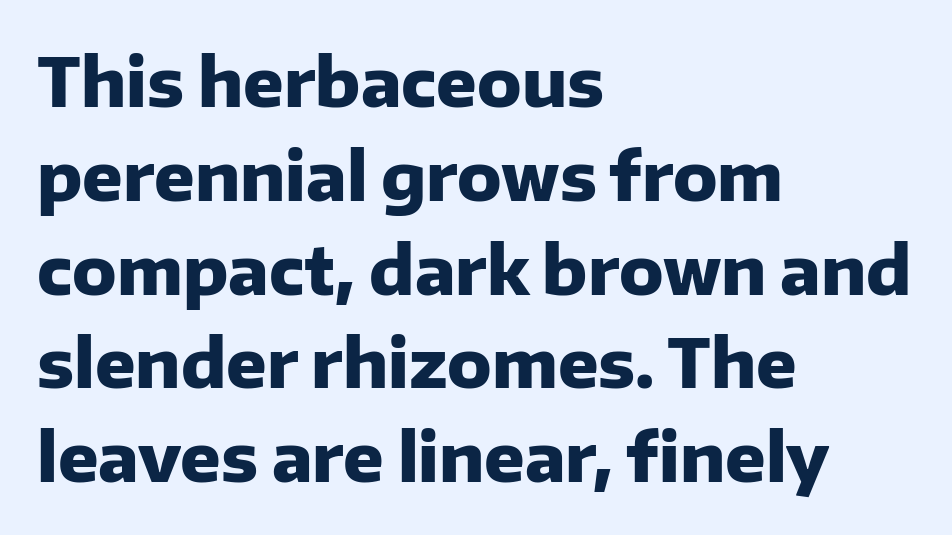
Q: Is the text bold? A: Yes.
Q: Is the text italic (slanted)? A: No, it is upright.
Q: Is the typeface a serif or a sans-serif typeface? A: Sans-serif.
Q: Is the text underlined? A: No.
Q: How is the paragraph aligned? A: Left-aligned.
Q: Is the spacing between letters normal or unusually wide? A: Normal.
Q: Is the spacing between lines tight, normal or loose? A: Normal.
Q: Width (condensed, normal, or wide)? A: Normal.
Q: Stroke contrast? A: Low.
Q: x-height? A: Medium.
Q: Monospaced? A: No.
